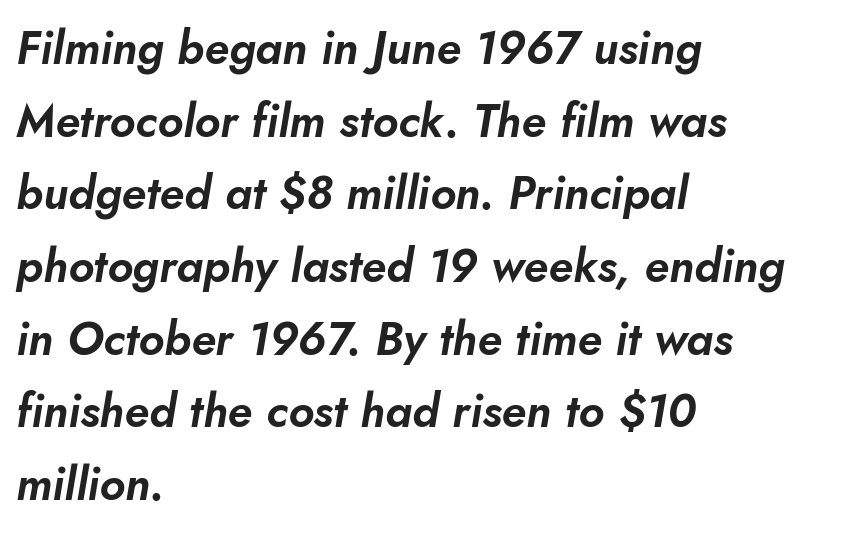
The image shows 46 px text type, italic (leaning right); set left-aligned, normal line spacing (1.58x), normal letter spacing, not underlined; low stroke contrast and a small x-height.
